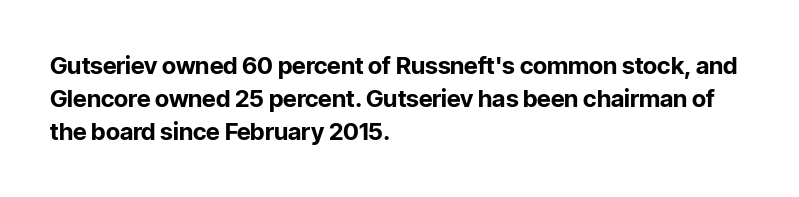
Q: Is the text bold? A: Yes.
Q: Is the text italic (slanted)? A: No, it is upright.
Q: Is the text underlined? A: No.
Q: How is the paragraph aligned? A: Left-aligned.
Q: Is the spacing between letters normal or unusually wide? A: Normal.
Q: Is the spacing between lines tight, normal or loose? A: Normal.
